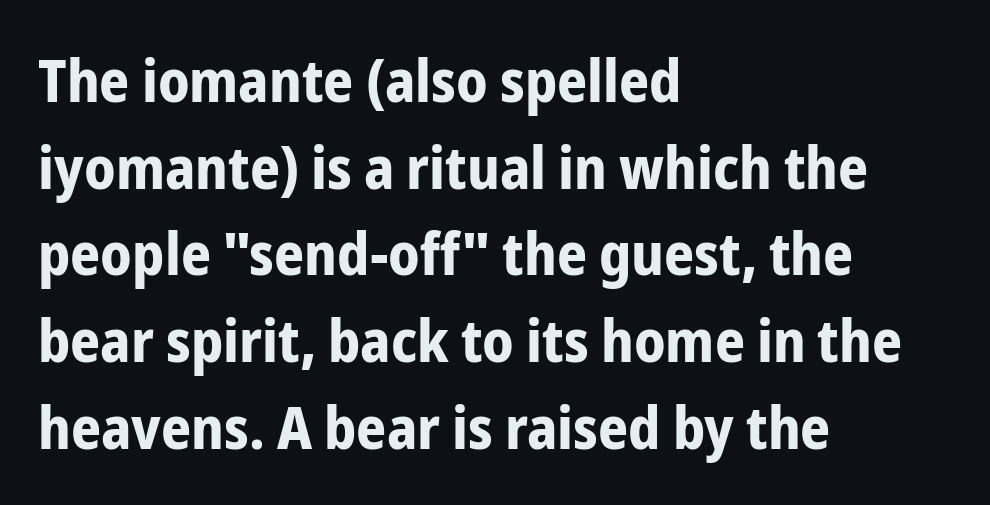
The image shows 59 px bold, condensed sans-serif type, upright; set left-aligned, normal line spacing (1.47x), normal letter spacing, not underlined; low stroke contrast and a medium x-height.
